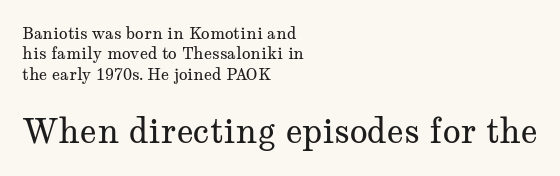
Q: Is the text bold? A: No.
Q: Is the text italic (slanted)? A: No, it is upright.
Q: Is the typeface a serif or a sans-serif typeface? A: Serif.
Q: Is the text underlined? A: No.
Q: How is the paragraph aligned? A: Left-aligned.
Q: Is the spacing between letters normal or unusually wide? A: Normal.
Q: Is the spacing between lines tight, normal or loose? A: Normal.
Q: Which block of text is set in a larger size, the first (top) or the second (bottom)? A: The second (bottom) one.
Q: Width (condensed, normal, or wide)? A: Wide.
Q: Stroke contrast? A: Medium.
Q: x-height? A: Medium.
Q: Monospaced? A: No.
